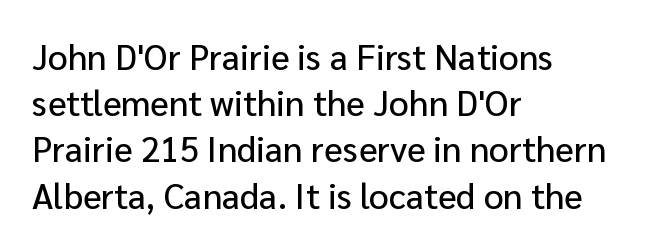
{"serif": "no", "italic": "no", "width": "normal", "stroke_contrast": "low", "x_height": "medium", "monospaced": "no", "underline": "no", "align": "left", "line_spacing": "normal", "line_spacing_ratio": 1.32, "letter_spacing": "normal", "letter_spacing_em": 0.0, "glyph_px": 35}
